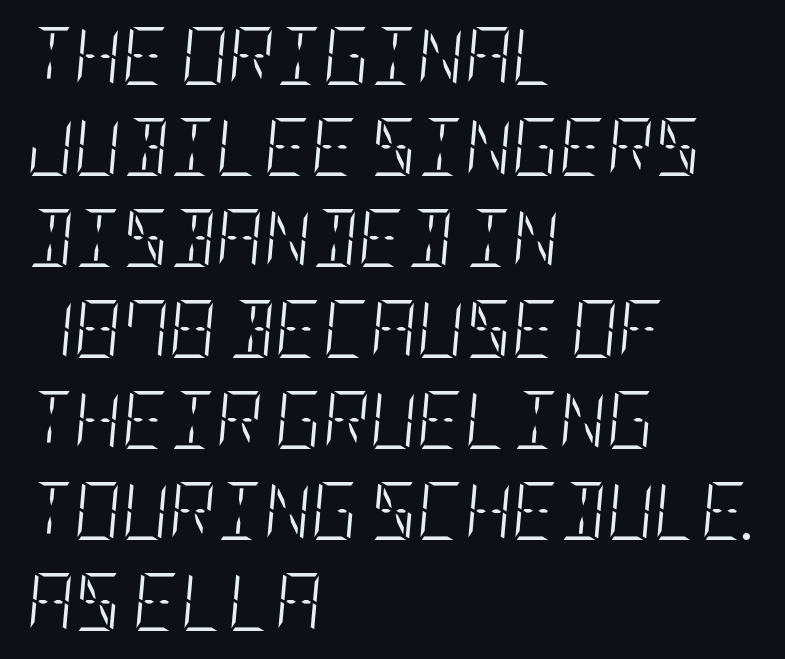
{"italic": "yes", "lean": "right", "slant_degrees": 5, "bold": "no", "weight": "light", "width": "condensed", "stroke_contrast": "low", "x_height": "large", "underline": "no", "align": "left", "line_spacing": "normal", "line_spacing_ratio": 1.57, "letter_spacing": "normal", "letter_spacing_em": 0.0, "glyph_px": 58}
